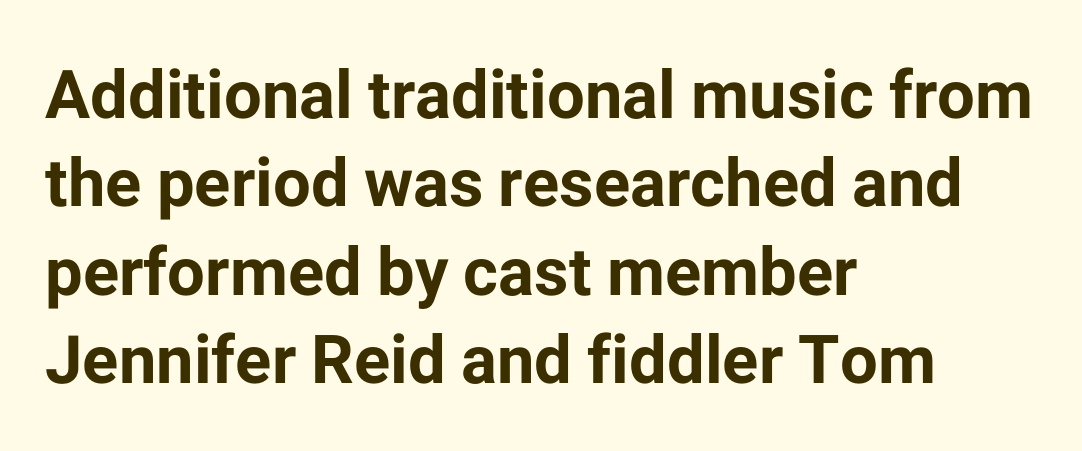
The image shows 67 px bold sans-serif type, upright; set left-aligned, normal line spacing (1.32x), normal letter spacing, not underlined; low stroke contrast and a medium x-height.
